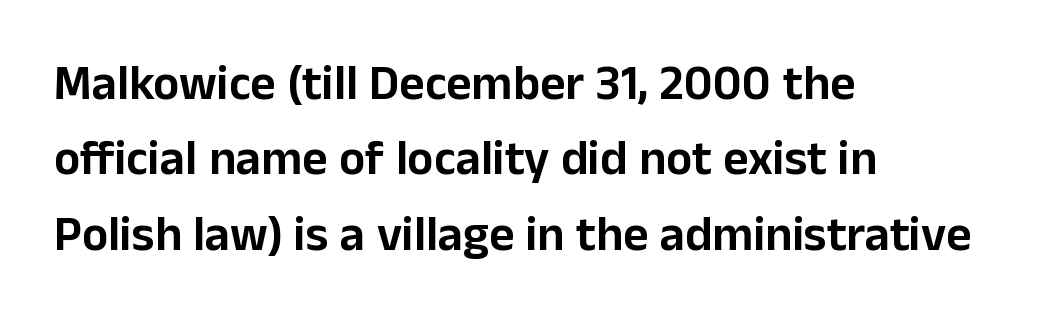
Q: Is the text italic (slanted)? A: No, it is upright.
Q: Is the typeface a serif or a sans-serif typeface? A: Sans-serif.
Q: Is the text underlined? A: No.
Q: How is the paragraph aligned? A: Left-aligned.
Q: Is the spacing between letters normal or unusually wide? A: Normal.
Q: Is the spacing between lines tight, normal or loose? A: Normal.
Q: Width (condensed, normal, or wide)? A: Normal.
Q: Stroke contrast? A: Low.
Q: x-height? A: Medium.
Q: Monospaced? A: No.
